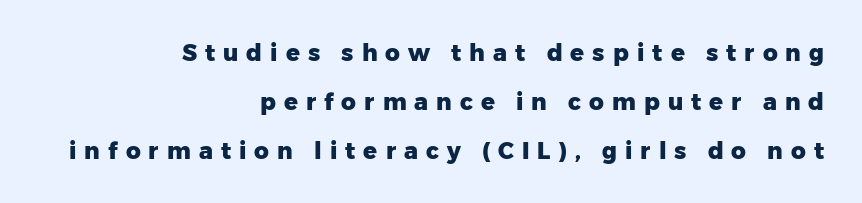
The image shows 23 px bold type, upright; set right-aligned, loose line spacing (2.12x), unusually wide letter spacing (+0.35 em), not underlined.
